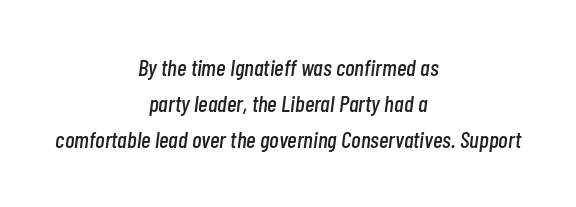
Q: Is the text italic (slanted)? A: Yes, it leans right by about 7 degrees.
Q: Is the text underlined? A: No.
Q: How is the paragraph aligned? A: Centered.
Q: Is the spacing between letters normal or unusually wide? A: Normal.
Q: Is the spacing between lines tight, normal or loose? A: Normal.
